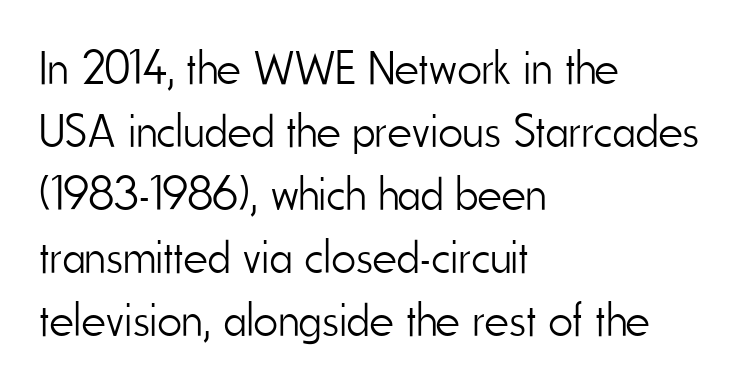
Q: Is the text bold? A: No.
Q: Is the text italic (slanted)? A: No, it is upright.
Q: Is the typeface a serif or a sans-serif typeface? A: Sans-serif.
Q: Is the text underlined? A: No.
Q: How is the paragraph aligned? A: Left-aligned.
Q: Is the spacing between letters normal or unusually wide? A: Normal.
Q: Is the spacing between lines tight, normal or loose? A: Normal.
Q: Width (condensed, normal, or wide)? A: Condensed.
Q: Stroke contrast? A: Low.
Q: x-height? A: Small.
Q: Monospaced? A: No.
